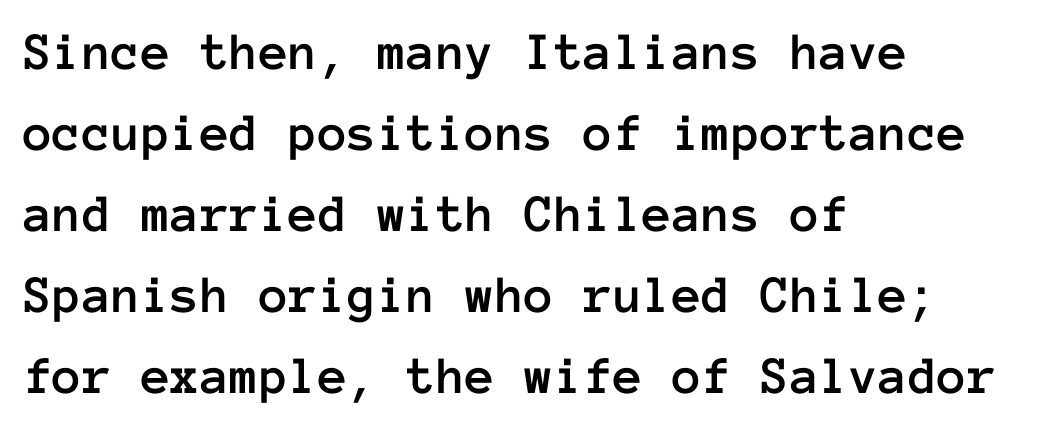
Q: Is the text italic (slanted)? A: No, it is upright.
Q: Is the text underlined? A: No.
Q: How is the paragraph aligned? A: Left-aligned.
Q: Is the spacing between letters normal or unusually wide? A: Normal.
Q: Is the spacing between lines tight, normal or loose? A: Normal.
Q: Width (condensed, normal, or wide)? A: Normal.
Q: Stroke contrast? A: Low.
Q: x-height? A: Medium.
Q: Monospaced? A: Yes.
